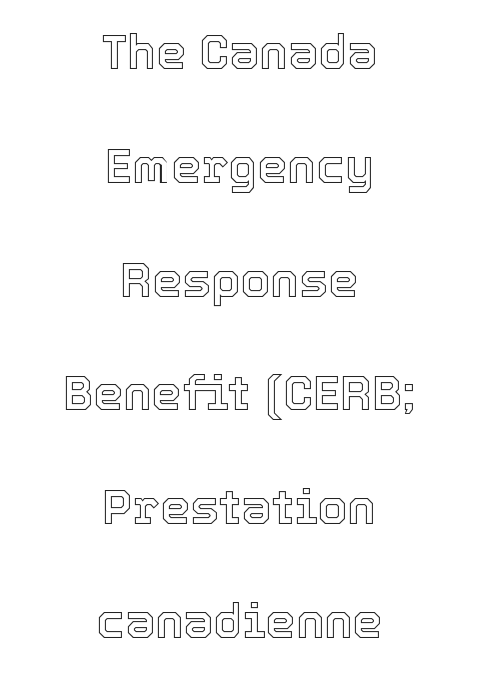
{"italic": "no", "width": "normal", "x_height": "medium", "monospaced": "no", "underline": "no", "align": "center", "line_spacing": "loose", "line_spacing_ratio": 2.37, "letter_spacing": "normal", "letter_spacing_em": 0.0, "glyph_px": 48}
